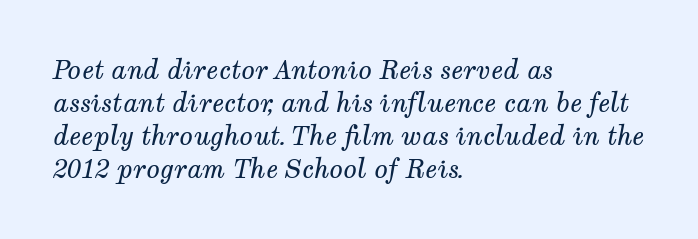
{"italic": "yes", "lean": "right", "slant_degrees": 12, "bold": "no", "underline": "no", "align": "left", "line_spacing": "normal", "line_spacing_ratio": 1.32, "letter_spacing": "normal", "letter_spacing_em": 0.0, "glyph_px": 25}
